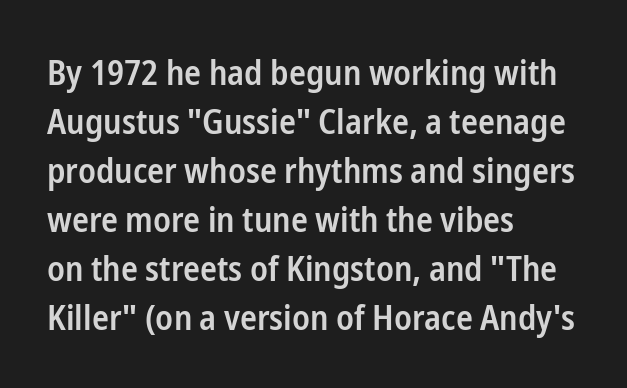
Each letter keeps its own natural width here, so spacing adapts to shape. Are there feet on the stems? There aren't — it's a sans. Stroke thickness is moderately raised; the sample reads as semibold. The rendering keeps characters at their native spacing. Nobody drew a line under any word here. Unlike italic type, these characters show no tilt at all.
